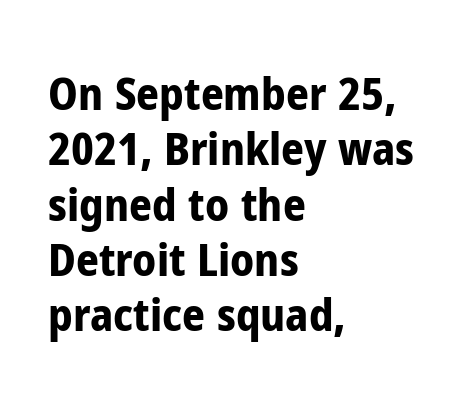
Q: Is the text bold? A: Yes.
Q: Is the text italic (slanted)? A: No, it is upright.
Q: Is the typeface a serif or a sans-serif typeface? A: Sans-serif.
Q: Is the text underlined? A: No.
Q: How is the paragraph aligned? A: Left-aligned.
Q: Is the spacing between letters normal or unusually wide? A: Normal.
Q: Width (condensed, normal, or wide)? A: Condensed.
Q: Stroke contrast? A: Low.
Q: x-height? A: Medium.
Q: Monospaced? A: No.
